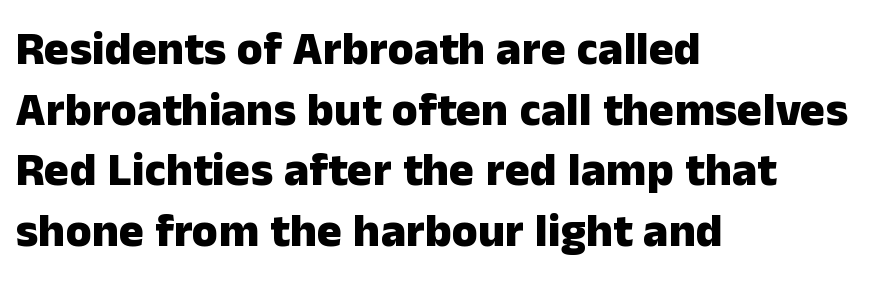
You could call the tracking neutral — neither tight nor loose. The lines are quadded left. Examine the stroke ends and you'll find no serifs. In terms of posture, this sample is upright.
